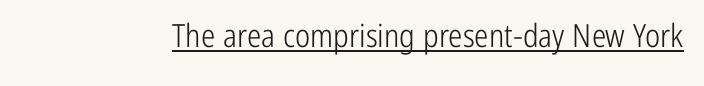
In terms of letterspacing, this is plain default setting. This sample uses a sans-serif face. The lettering stays uniformly vertical, giving the passage a roman look. Heft: none added — not bold.
